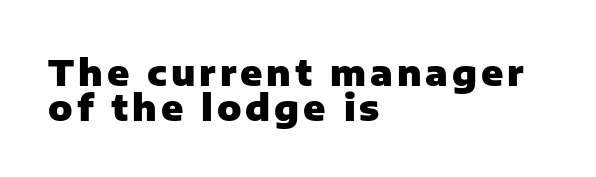
The image shows 36 px heavy sans-serif type, upright; set left-aligned, tight line spacing (0.97x), not underlined; low stroke contrast and a medium x-height.
